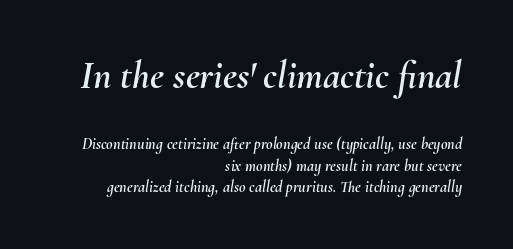
The image shows 39 px text type, italic (leaning right); set right-aligned, normal line spacing (1.34x), normal letter spacing, not underlined; the first (top) block is 2.44x larger; medium stroke contrast and a small x-height.
